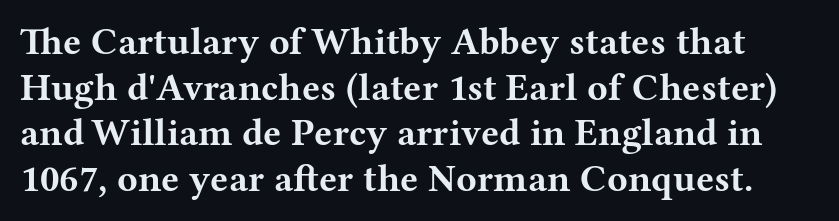
{"serif": "yes", "italic": "no", "bold": "yes", "weight": "bold", "width": "wide", "stroke_contrast": "medium", "x_height": "medium", "monospaced": "no", "underline": "no", "line_spacing_ratio": 1.2, "letter_spacing": "normal", "letter_spacing_em": 0.0, "glyph_px": 38}
